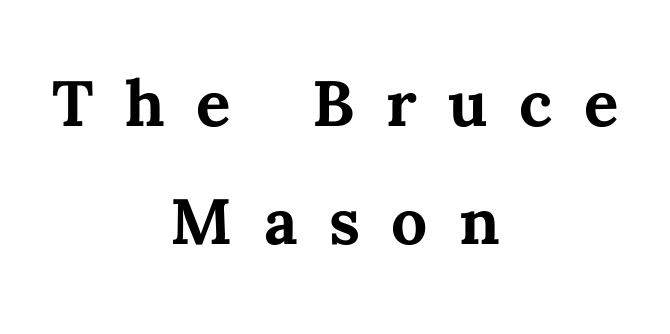
The image shows 64 px bold type, upright; set centered, line spacing 1.84x, unusually wide letter spacing (+0.49 em), not underlined; medium stroke contrast and a medium x-height.
